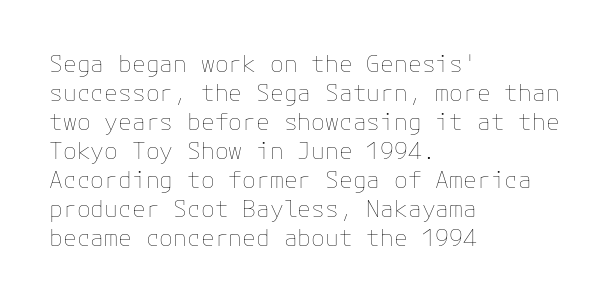
The image shows 23 px text type, upright; set left-aligned, normal line spacing (1.26x), normal letter spacing, not underlined.
